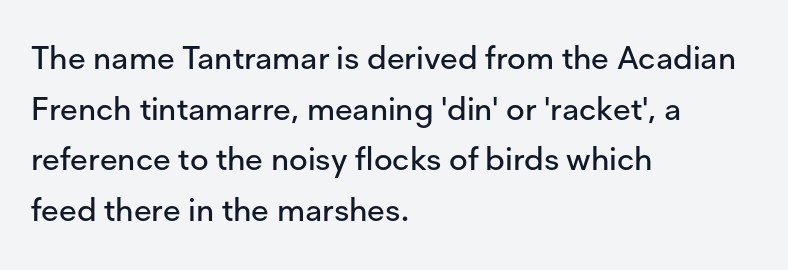
The image shows 32 px sans-serif type, upright; set left-aligned, normal line spacing (1.58x), normal letter spacing, not underlined; low stroke contrast and a medium x-height.
